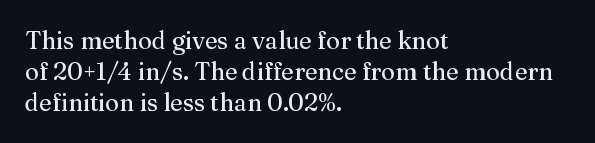
{"italic": "no", "underline": "no", "align": "left", "line_spacing": "normal", "line_spacing_ratio": 1.29, "letter_spacing": "normal", "letter_spacing_em": 0.0, "glyph_px": 24}
